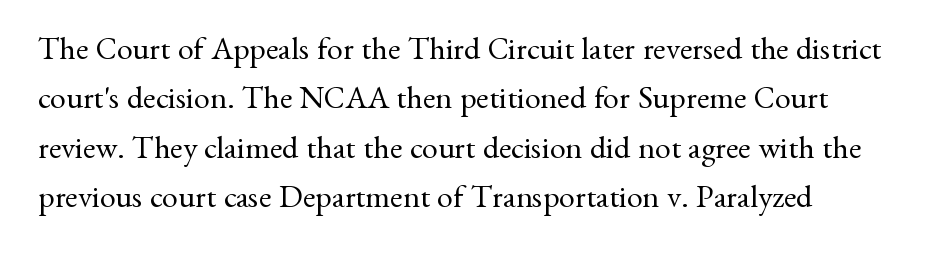
{"serif": "yes", "italic": "no", "bold": "no", "weight": "regular", "width": "normal", "stroke_contrast": "medium", "x_height": "small", "monospaced": "no", "underline": "no", "line_spacing": "normal", "line_spacing_ratio": 1.54, "letter_spacing": "normal", "letter_spacing_em": 0.0, "glyph_px": 32}
